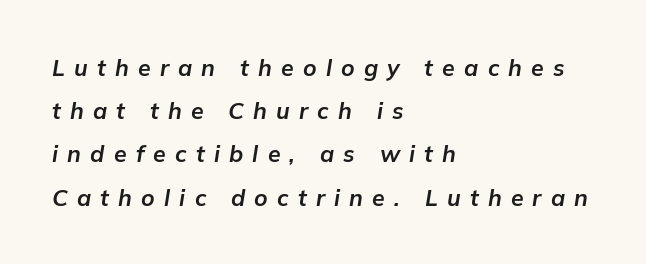
{"italic": "yes", "lean": "right", "slant_degrees": 9, "bold": "yes", "underline": "no", "align": "left", "line_spacing_ratio": 1.88, "letter_spacing": "wide", "letter_spacing_em": 0.4, "glyph_px": 23}
